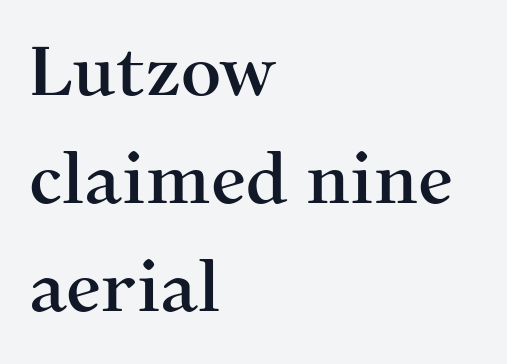
The image shows 70 px serif type, upright; set left-aligned, normal line spacing (1.54x), normal letter spacing, not underlined; medium stroke contrast and a medium x-height.
